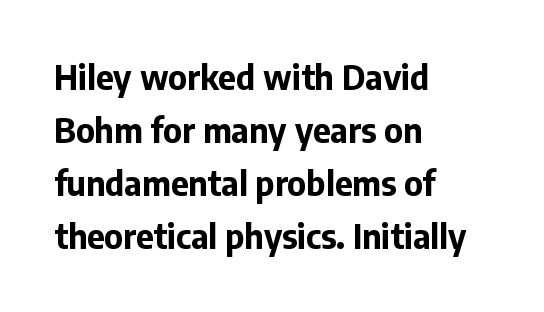
Q: Is the text bold? A: Yes.
Q: Is the text italic (slanted)? A: No, it is upright.
Q: Is the typeface a serif or a sans-serif typeface? A: Sans-serif.
Q: Is the text underlined? A: No.
Q: How is the paragraph aligned? A: Left-aligned.
Q: Is the spacing between letters normal or unusually wide? A: Normal.
Q: Is the spacing between lines tight, normal or loose? A: Normal.
Q: Width (condensed, normal, or wide)? A: Normal.
Q: Stroke contrast? A: Low.
Q: x-height? A: Medium.
Q: Monospaced? A: No.
